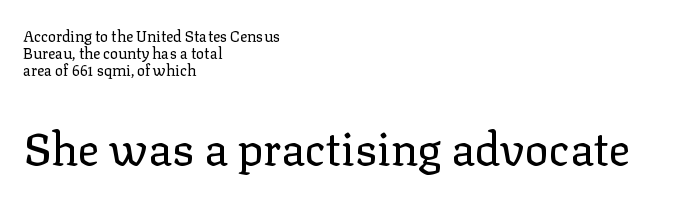
{"serif": "yes", "italic": "no", "bold": "no", "weight": "regular", "width": "normal", "stroke_contrast": "low", "x_height": "medium", "monospaced": "no", "underline": "no", "align": "left", "line_spacing": "tight", "line_spacing_ratio": 1.12, "letter_spacing": "normal", "letter_spacing_em": 0.0, "larger_block": "second", "size_ratio": 3.0, "glyph_px": 45}
